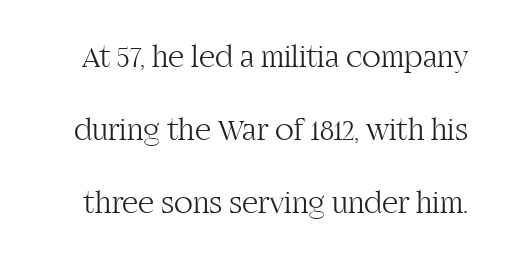
Q: Is the text bold? A: No.
Q: Is the text italic (slanted)? A: No, it is upright.
Q: Is the typeface a serif or a sans-serif typeface? A: Serif.
Q: Is the text underlined? A: No.
Q: Is the spacing between letters normal or unusually wide? A: Normal.
Q: Is the spacing between lines tight, normal or loose? A: Loose.
Q: Width (condensed, normal, or wide)? A: Normal.
Q: Stroke contrast? A: High.
Q: x-height? A: Large.
Q: Monospaced? A: No.
